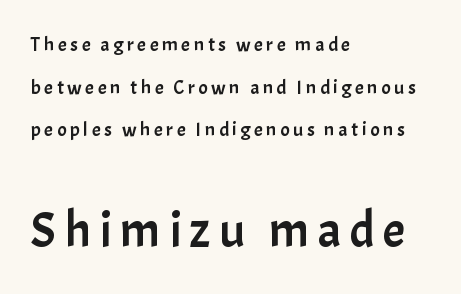
Q: Is the text italic (slanted)? A: No, it is upright.
Q: Is the typeface a serif or a sans-serif typeface? A: Sans-serif.
Q: Is the text underlined? A: No.
Q: How is the paragraph aligned? A: Left-aligned.
Q: Is the spacing between lines tight, normal or loose? A: Loose.
Q: Which block of text is set in a larger size, the first (top) or the second (bottom)? A: The second (bottom) one.
Q: Width (condensed, normal, or wide)? A: Normal.
Q: Stroke contrast? A: Low.
Q: x-height? A: Medium.
Q: Monospaced? A: No.
